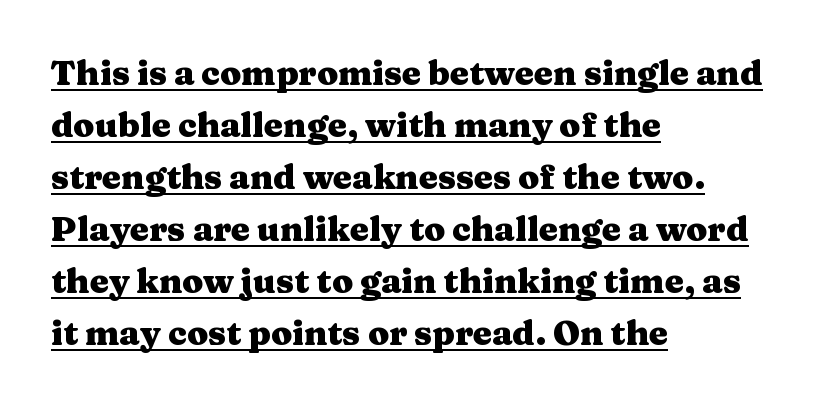
Q: Is the text bold? A: Yes.
Q: Is the text italic (slanted)? A: No, it is upright.
Q: Is the typeface a serif or a sans-serif typeface? A: Serif.
Q: Is the text underlined? A: Yes.
Q: How is the paragraph aligned? A: Left-aligned.
Q: Is the spacing between letters normal or unusually wide? A: Normal.
Q: Is the spacing between lines tight, normal or loose? A: Normal.
Q: Width (condensed, normal, or wide)? A: Wide.
Q: Stroke contrast? A: Medium.
Q: x-height? A: Medium.
Q: Monospaced? A: No.
